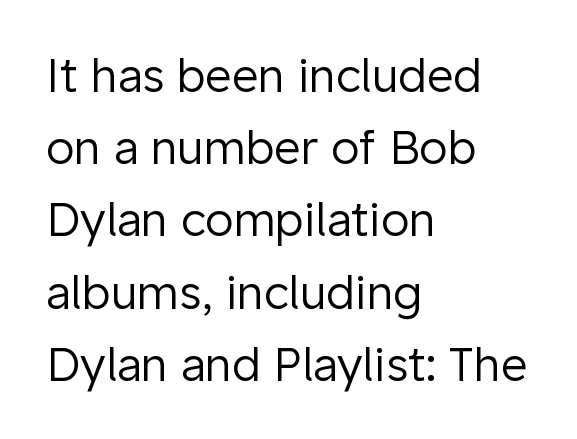
The image shows 46 px regular-weight sans-serif type, upright; set left-aligned, normal line spacing (1.57x), normal letter spacing, not underlined; low stroke contrast and a medium x-height.
